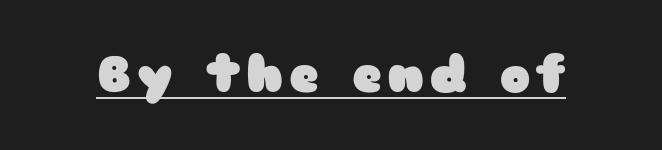
Q: Is the text bold? A: Yes.
Q: Is the text italic (slanted)? A: No, it is upright.
Q: Is the typeface a serif or a sans-serif typeface? A: Sans-serif.
Q: Is the text underlined? A: Yes.
Q: Width (condensed, normal, or wide)? A: Wide.
Q: Stroke contrast? A: Low.
Q: x-height? A: Medium.
Q: Monospaced? A: No.
